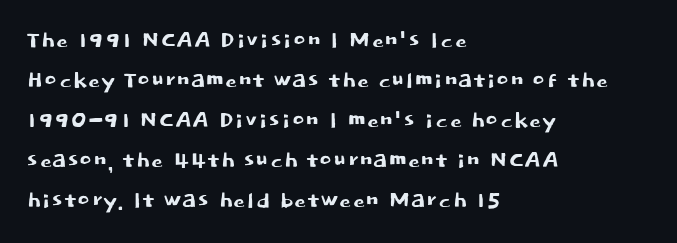
The image shows 30 px sans-serif type, upright; set left-aligned, normal line spacing (1.33x), normal letter spacing, not underlined; low stroke contrast and a large x-height.
